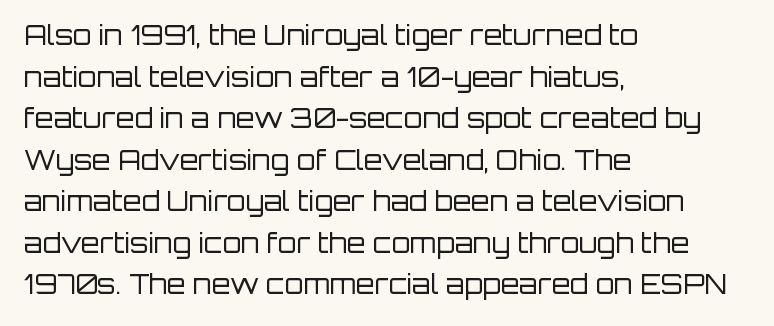
This sample uses an upright cut, with every glyph sitting square on the baseline. Lines of text with bare space underneath. The setting favours the left margin, as ordinary paragraphs usually do. Leading: standard. The typesetting does not lean heavy: it is not bold. You could call the tracking neutral — neither tight nor loose.
